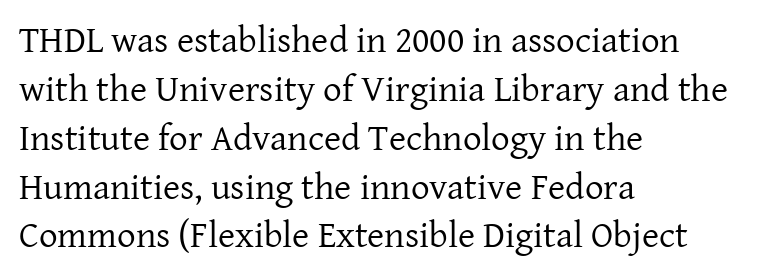
Q: Is the text bold? A: No.
Q: Is the text italic (slanted)? A: No, it is upright.
Q: Is the typeface a serif or a sans-serif typeface? A: Serif.
Q: Is the text underlined? A: No.
Q: How is the paragraph aligned? A: Left-aligned.
Q: Is the spacing between letters normal or unusually wide? A: Normal.
Q: Is the spacing between lines tight, normal or loose? A: Normal.
Q: Width (condensed, normal, or wide)? A: Normal.
Q: Stroke contrast? A: Low.
Q: x-height? A: Medium.
Q: Monospaced? A: No.
